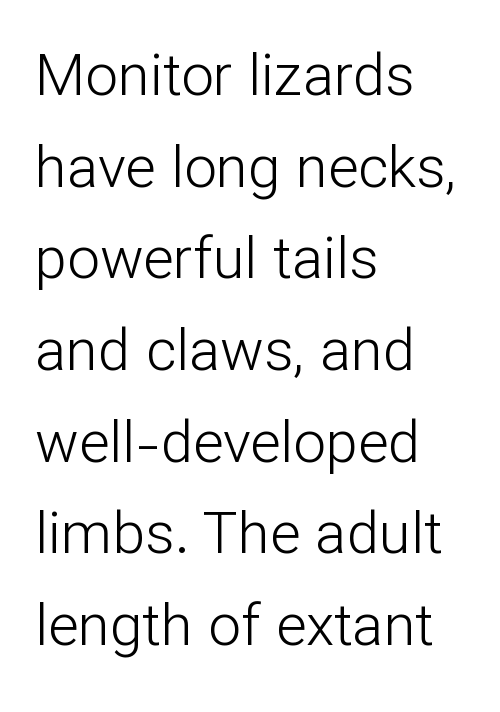
The image shows 58 px light sans-serif type, upright; set left-aligned, normal line spacing (1.58x), normal letter spacing, not underlined; low stroke contrast and a medium x-height.
